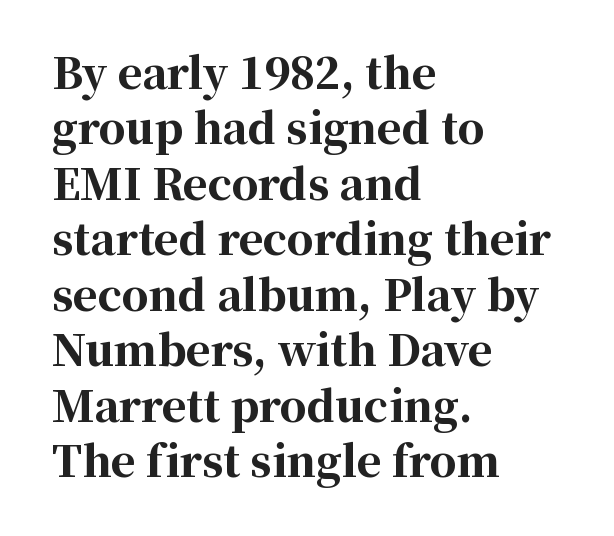
The image shows 42 px bold serif type, upright; set left-aligned, normal line spacing (1.32x), normal letter spacing, not underlined; high stroke contrast and a medium x-height.
